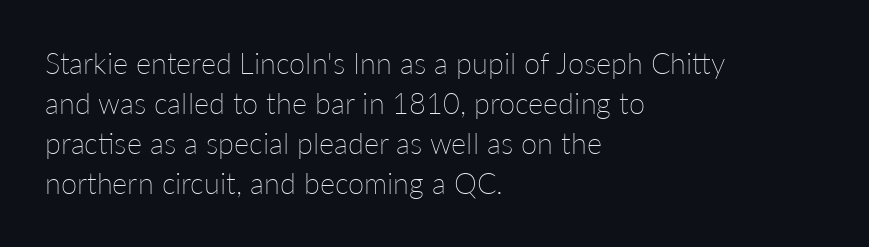
Q: Is the text bold? A: No.
Q: Is the text italic (slanted)? A: No, it is upright.
Q: Is the text underlined? A: No.
Q: How is the paragraph aligned? A: Left-aligned.
Q: Is the spacing between letters normal or unusually wide? A: Normal.
Q: Is the spacing between lines tight, normal or loose? A: Normal.
Q: Width (condensed, normal, or wide)? A: Normal.
Q: Stroke contrast? A: Low.
Q: x-height? A: Medium.
Q: Monospaced? A: No.
